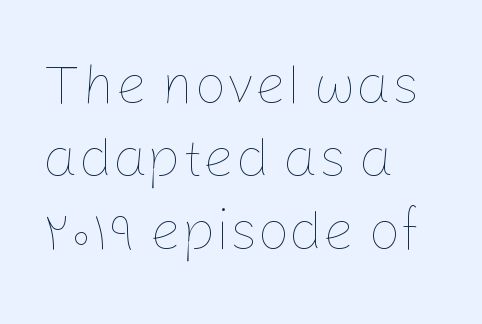
{"italic": "no", "bold": "no", "weight": "thin", "width": "normal", "stroke_contrast": "low", "x_height": "medium", "monospaced": "no", "underline": "no", "align": "left", "line_spacing": "normal", "line_spacing_ratio": 1.3, "letter_spacing": "normal", "letter_spacing_em": 0.0, "glyph_px": 56}
